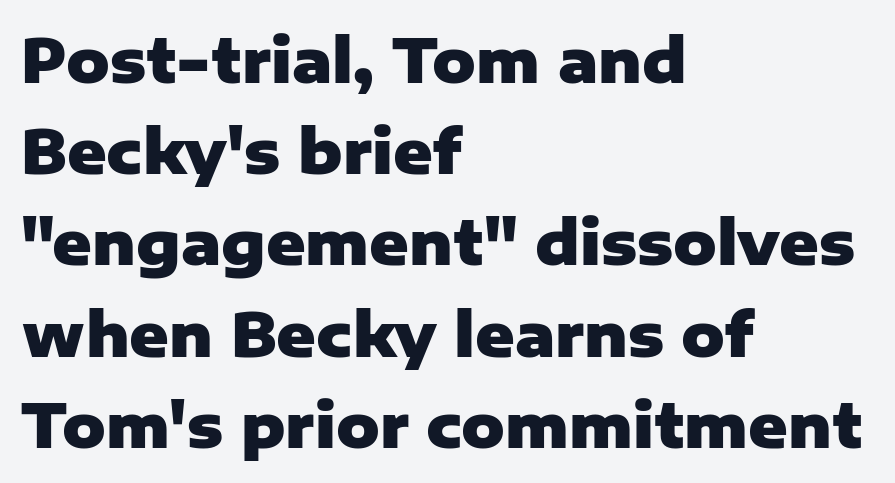
The image shows 60 px heavy sans-serif type, upright; set left-aligned, normal line spacing (1.52x), normal letter spacing, not underlined; low stroke contrast and a medium x-height.
